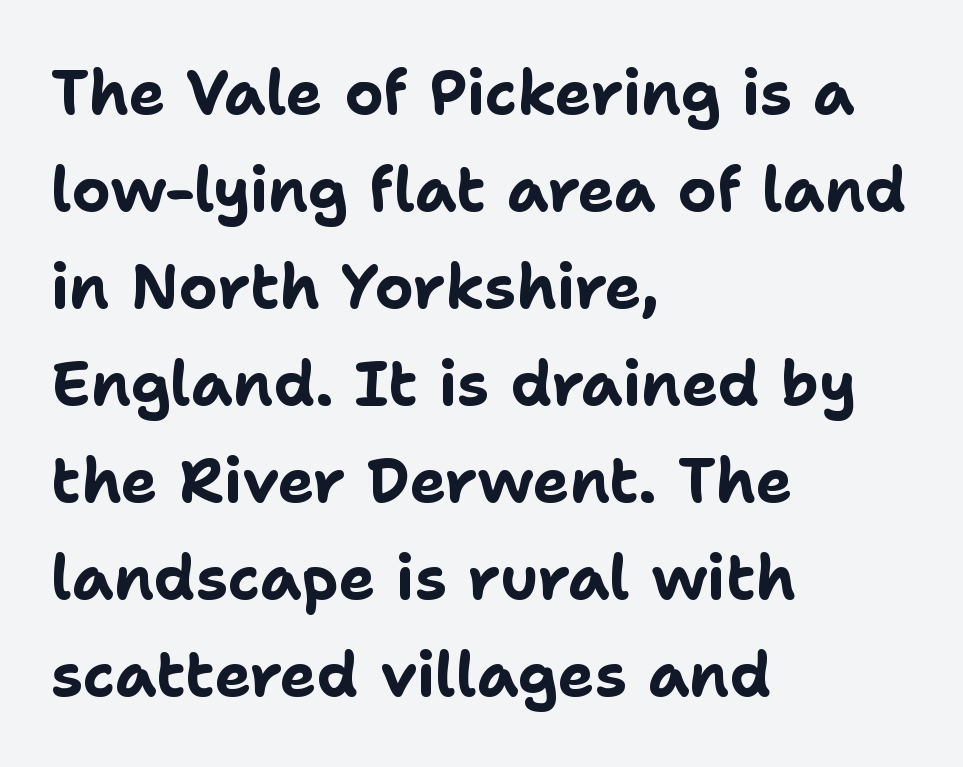
Q: Is the text bold? A: Yes.
Q: Is the text italic (slanted)? A: No, it is upright.
Q: Is the typeface a serif or a sans-serif typeface? A: Sans-serif.
Q: Is the text underlined? A: No.
Q: How is the paragraph aligned? A: Left-aligned.
Q: Is the spacing between letters normal or unusually wide? A: Normal.
Q: Is the spacing between lines tight, normal or loose? A: Normal.
Q: Width (condensed, normal, or wide)? A: Normal.
Q: Stroke contrast? A: Low.
Q: x-height? A: Medium.
Q: Monospaced? A: No.
